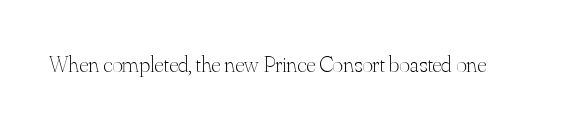
The image shows 23 px text type, upright; set normal letter spacing, not underlined.
